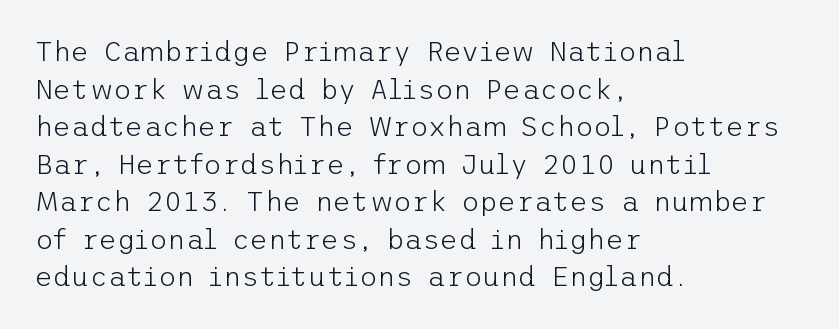
The image shows 28 px light sans-serif type, upright; set left-aligned, normal line spacing (1.34x), normal letter spacing, not underlined; low stroke contrast and a medium x-height.
